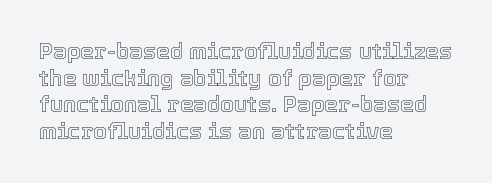
A student would call this left alignment; a typographer would say flush left, rag right. Nobody touched the tracking dial on this one. Tall strokes in this sample are plumb rather than angled. Descenders are the only things crossing below the line.
